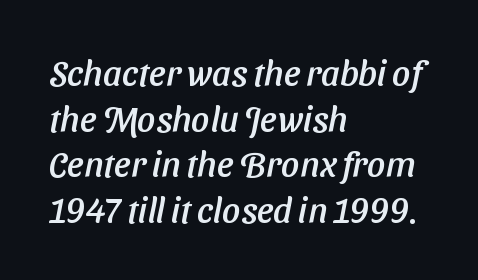
Q: Is the typeface a serif or a sans-serif typeface? A: Sans-serif.
Q: Is the text underlined? A: No.
Q: How is the paragraph aligned? A: Left-aligned.
Q: Is the spacing between letters normal or unusually wide? A: Normal.
Q: Is the spacing between lines tight, normal or loose? A: Normal.
Q: Width (condensed, normal, or wide)? A: Normal.
Q: Stroke contrast? A: Low.
Q: x-height? A: Medium.
Q: Monospaced? A: No.
